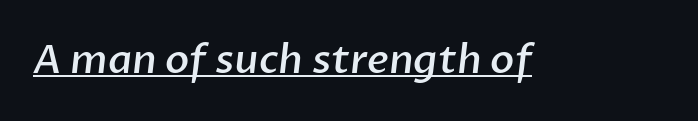
Q: Is the text bold? A: Semi-bold.
Q: Is the typeface a serif or a sans-serif typeface? A: Sans-serif.
Q: Is the text underlined? A: Yes.
Q: Is the spacing between letters normal or unusually wide? A: Normal.
Q: Width (condensed, normal, or wide)? A: Normal.
Q: Stroke contrast? A: Low.
Q: x-height? A: Medium.
Q: Monospaced? A: No.
